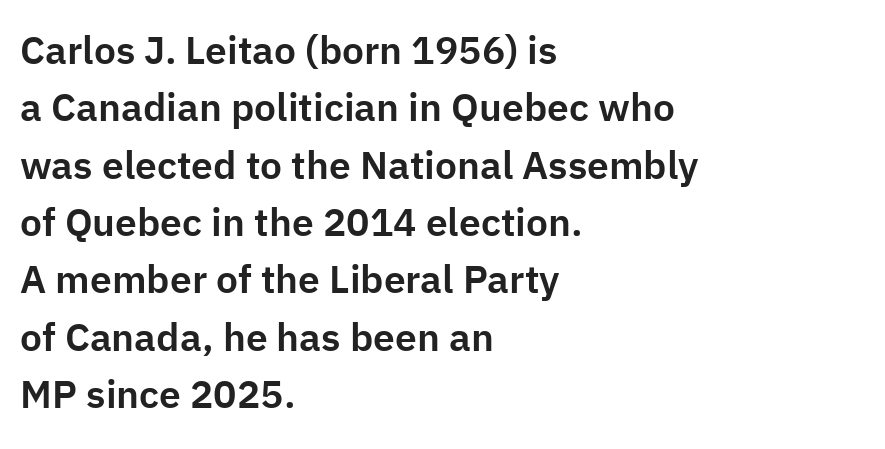
The image shows 39 px sans-serif type, upright; set left-aligned, normal line spacing (1.47x), normal letter spacing, not underlined; low stroke contrast and a medium x-height.
